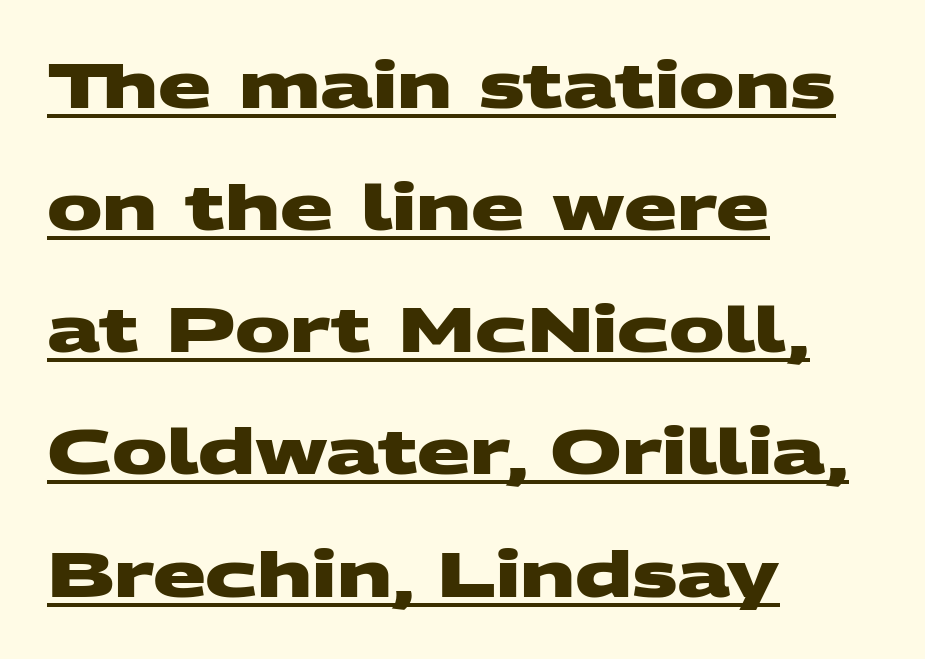
How heavy is the stroke? Heavy — this is a bold. Successive baselines arrive slowly, with a big drop between each. Tracking value appears to be zero — textbook default spacing. Unlike a traditional serif, this face leaves its strokes unadorned.
